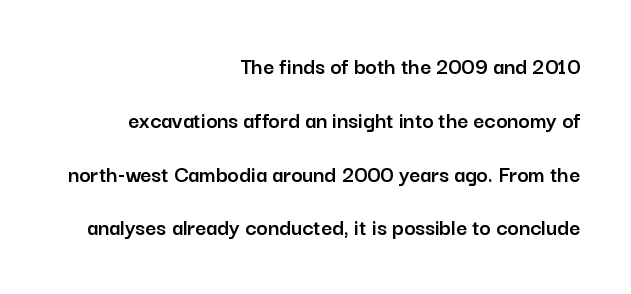
{"italic": "no", "underline": "no", "align": "right", "line_spacing": "loose", "line_spacing_ratio": 2.24, "letter_spacing": "normal", "letter_spacing_em": 0.0, "glyph_px": 24}
